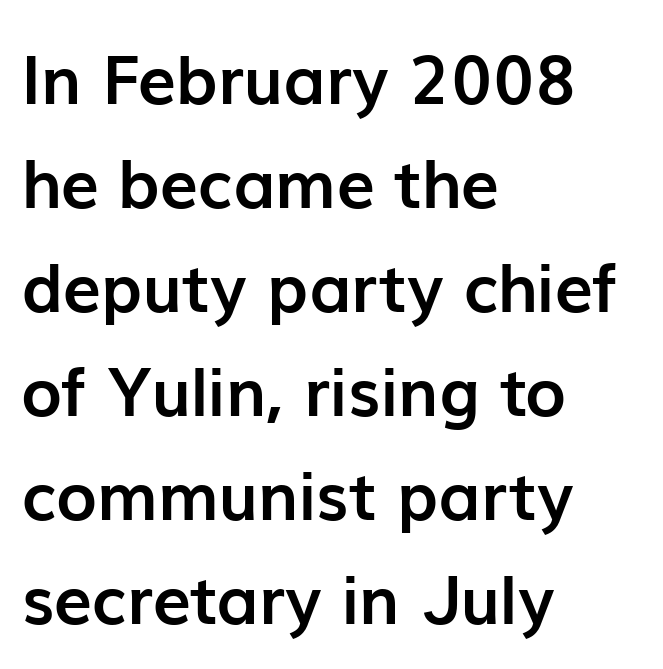
Q: Is the text bold? A: Yes.
Q: Is the text italic (slanted)? A: No, it is upright.
Q: Is the typeface a serif or a sans-serif typeface? A: Sans-serif.
Q: Is the text underlined? A: No.
Q: How is the paragraph aligned? A: Left-aligned.
Q: Is the spacing between letters normal or unusually wide? A: Normal.
Q: Is the spacing between lines tight, normal or loose? A: Normal.
Q: Width (condensed, normal, or wide)? A: Normal.
Q: Stroke contrast? A: Low.
Q: x-height? A: Medium.
Q: Monospaced? A: No.
